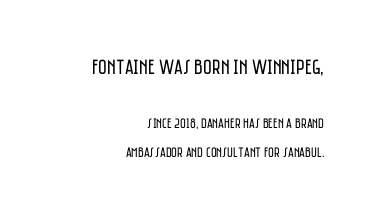
Every character sits straight up, as roman type does. Whoever set this chose breathing room over compactness in the vertical rhythm. Each stroke keeps to a modest, everyday thickness or less. The lines are quadded right. Here the glyphs are tracked normally, forming tight word shapes. Any mark beneath the type? The region is blank.
